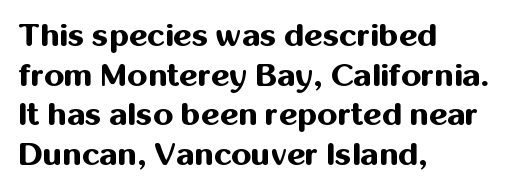
The image shows 32 px bold sans-serif type, upright; set left-aligned, line spacing 1.24x, normal letter spacing, not underlined; medium stroke contrast and a medium x-height.
